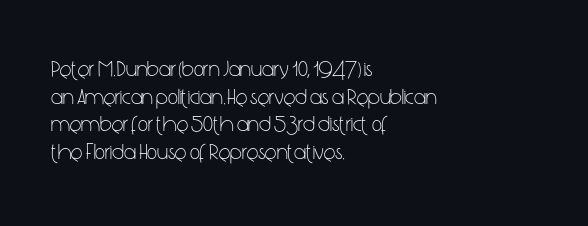
The typeface has the unassuming heft of standard copy or less. Vertical strokes here are truly vertical. A clean baseline with only descenders dipping below it. Default kerning and tracking; the words read as compact shapes.
